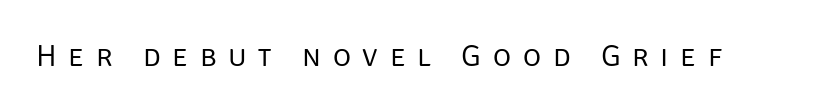
The image shows 31 px regular-weight sans-serif type, upright; set unusually wide letter spacing (+0.38 em), not underlined; low stroke contrast and a large x-height.
